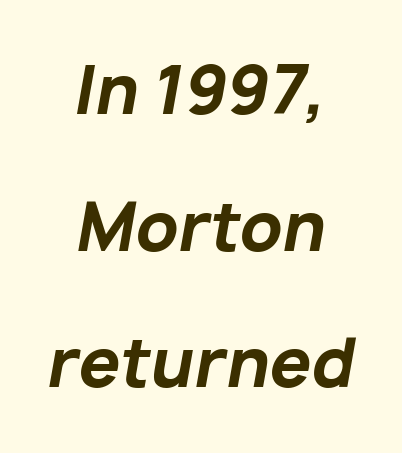
{"italic": "yes", "lean": "right", "slant_degrees": 10, "bold": "yes", "weight": "bold", "width": "normal", "stroke_contrast": "low", "x_height": "medium", "monospaced": "no", "underline": "no", "align": "center", "line_spacing": "loose", "line_spacing_ratio": 2.07, "letter_spacing": "normal", "letter_spacing_em": 0.0, "glyph_px": 66}
